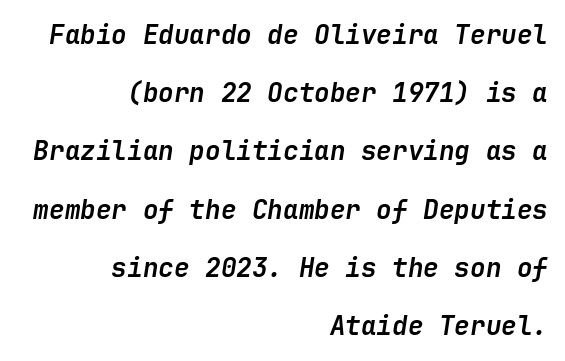
Q: Is the text bold? A: Yes.
Q: Is the text italic (slanted)? A: Yes, it leans right by about 9 degrees.
Q: Is the text underlined? A: No.
Q: How is the paragraph aligned? A: Right-aligned.
Q: Is the spacing between letters normal or unusually wide? A: Normal.
Q: Is the spacing between lines tight, normal or loose? A: Loose.
